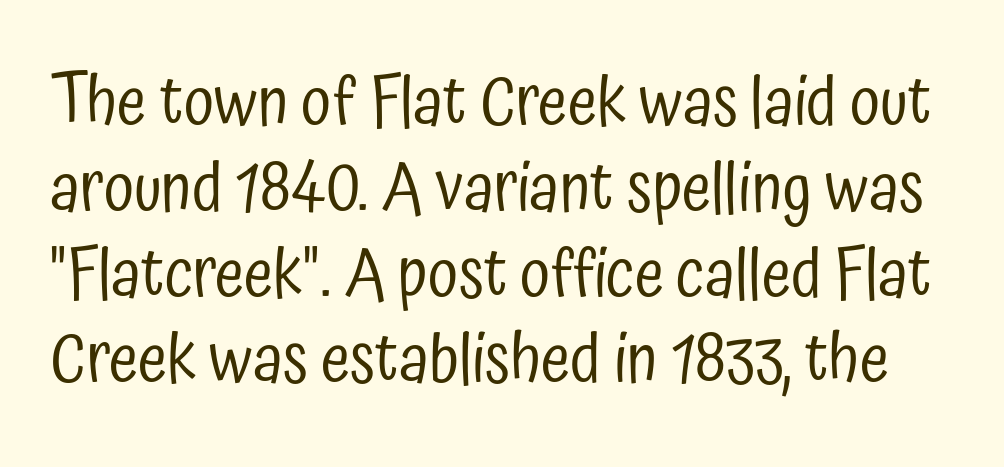
{"serif": "no", "italic": "no", "bold": "no", "weight": "regular", "width": "condensed", "stroke_contrast": "low", "x_height": "medium", "monospaced": "no", "underline": "no", "line_spacing": "normal", "line_spacing_ratio": 1.28, "letter_spacing": "normal", "letter_spacing_em": 0.0, "glyph_px": 67}
